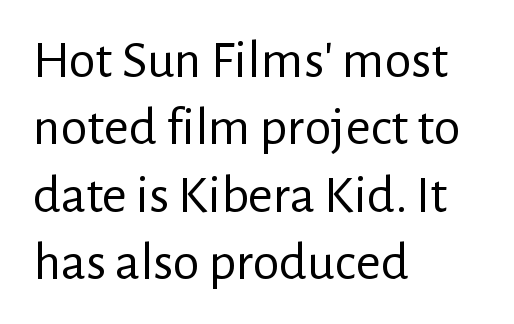
The image shows 54 px regular-weight sans-serif type, upright; set left-aligned, normal line spacing (1.25x), normal letter spacing, not underlined; low stroke contrast and a medium x-height.
